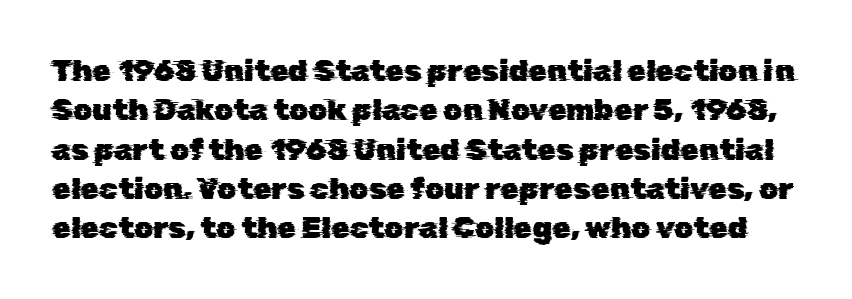
The image shows 30 px sans-serif type; set normal line spacing (1.31x), normal letter spacing, not underlined; low stroke contrast and a medium x-height.
